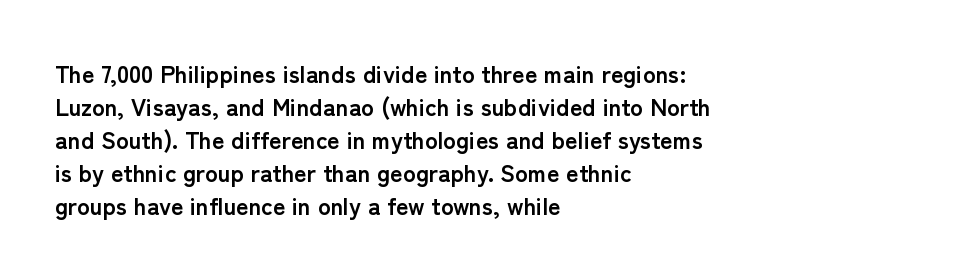
The image shows 24 px bold type, upright; set left-aligned, normal line spacing (1.37x), normal letter spacing, not underlined.
